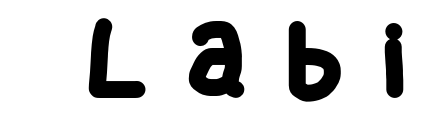
Here the designer chose a conventional face with non-uniform glyph widths. Quick note: underline off. Chunky letters — that's bold for sure. Tracking value appears strongly positive — letters spread wide.
